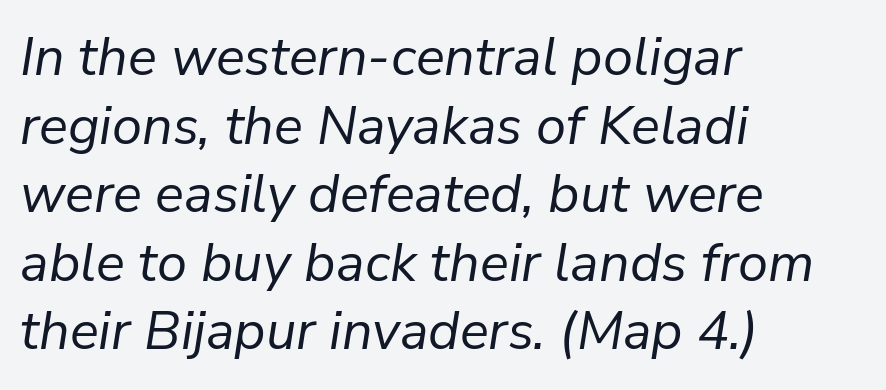
Compared with typical body copy, the letter spacing here is the same. These glyphs show unthickened strokes, regular width or finer. Leftover space on each line is placed entirely after the last word. Clear beneath every line of the passage.
